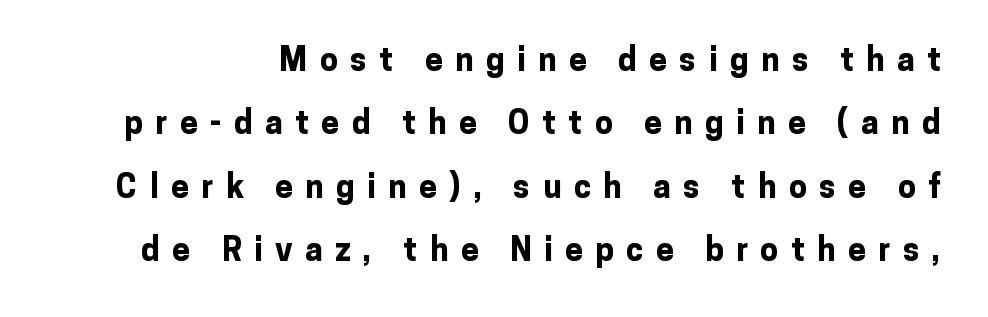
Q: Is the text bold? A: Yes.
Q: Is the text italic (slanted)? A: No, it is upright.
Q: Is the typeface a serif or a sans-serif typeface? A: Sans-serif.
Q: Is the text underlined? A: No.
Q: Is the spacing between letters normal or unusually wide? A: Unusually wide.
Q: Is the spacing between lines tight, normal or loose? A: Loose.
Q: Width (condensed, normal, or wide)? A: Normal.
Q: Stroke contrast? A: Low.
Q: x-height? A: Medium.
Q: Monospaced? A: No.
